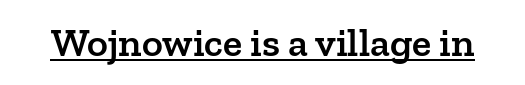
{"serif": "yes", "italic": "no", "bold": "semi", "weight": "semibold", "width": "normal", "stroke_contrast": "low", "x_height": "medium", "monospaced": "no", "underline": "yes", "letter_spacing": "normal", "letter_spacing_em": 0.0, "glyph_px": 40}
